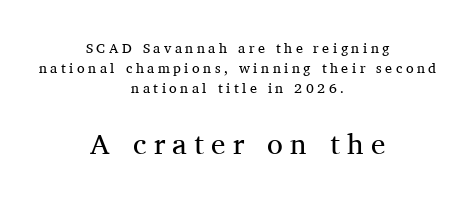
{"serif": "yes", "italic": "no", "bold": "no", "weight": "regular", "width": "normal", "stroke_contrast": "medium", "x_height": "medium", "monospaced": "no", "underline": "no", "align": "center", "line_spacing": "normal", "line_spacing_ratio": 1.42, "letter_spacing": "wide", "letter_spacing_em": 0.25, "larger_block": "second", "size_ratio": 2.07, "glyph_px": 29}
